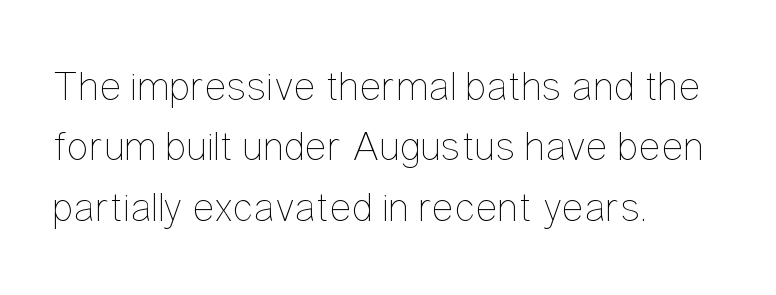
Each stroke keeps to a modest, everyday thickness or less. Proportional: the letters do not fall into vertical columns. Ascenders rise straight up at ninety degrees. A typesetter would call this leading conventional body-copy spacing. Look at the tracking — it's just the regular setting, nothing added. Horizontally, the lines are justified to the leading edge only.
